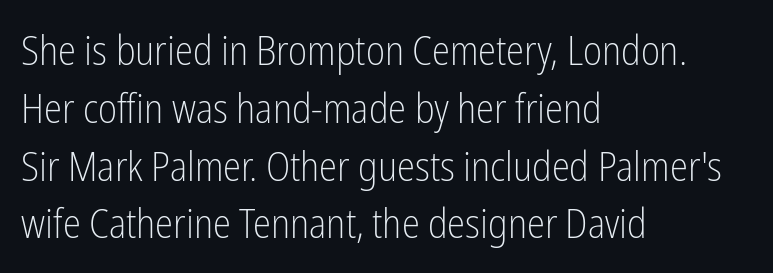
Nothing unusual about the tracking: characters are spaced as the font intends. Where is the straight margin? On the left. The letters stand upright; this is a roman face. Is the stroke heavy? The answer is a plain regular-or-lighter.
